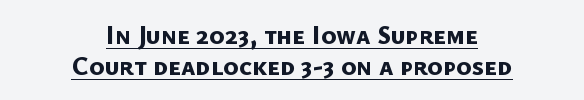
The image shows 26 px bold type; set centered, line spacing 1.21x, normal letter spacing, underlined.
